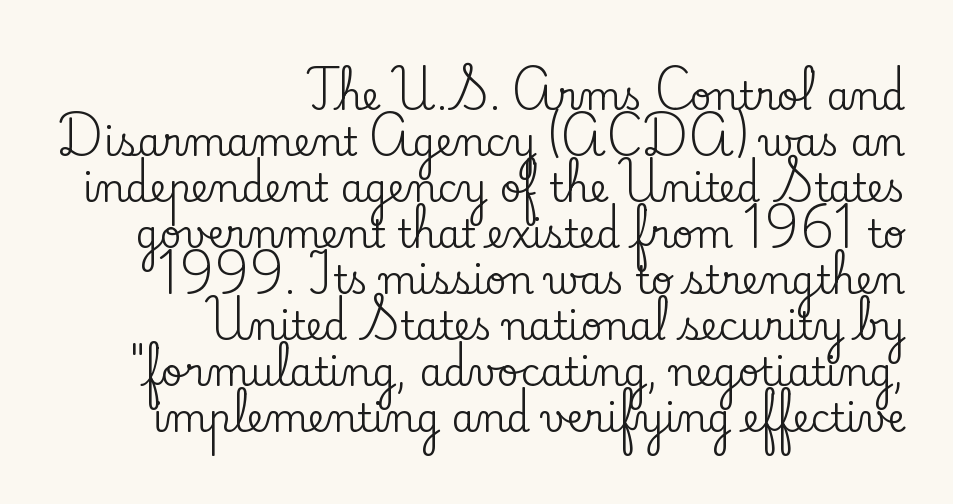
The image shows 38 px serif type, upright; set right-aligned, line spacing 1.21x, normal letter spacing, not underlined; low stroke contrast and a small x-height.
